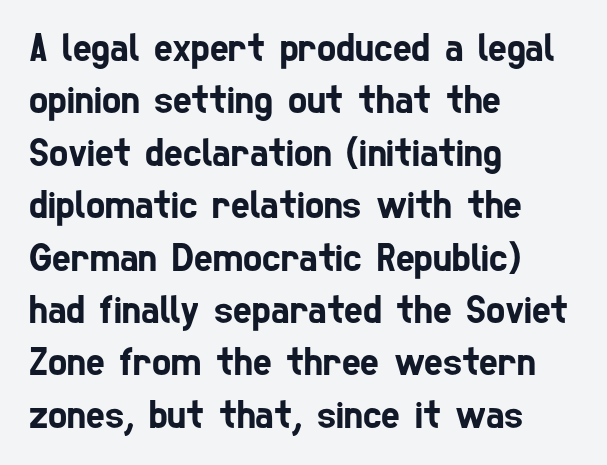
{"serif": "no", "width": "condensed", "stroke_contrast": "low", "x_height": "medium", "monospaced": "no", "underline": "no", "align": "left", "line_spacing": "normal", "line_spacing_ratio": 1.31, "letter_spacing": "normal", "letter_spacing_em": 0.0, "glyph_px": 40}
